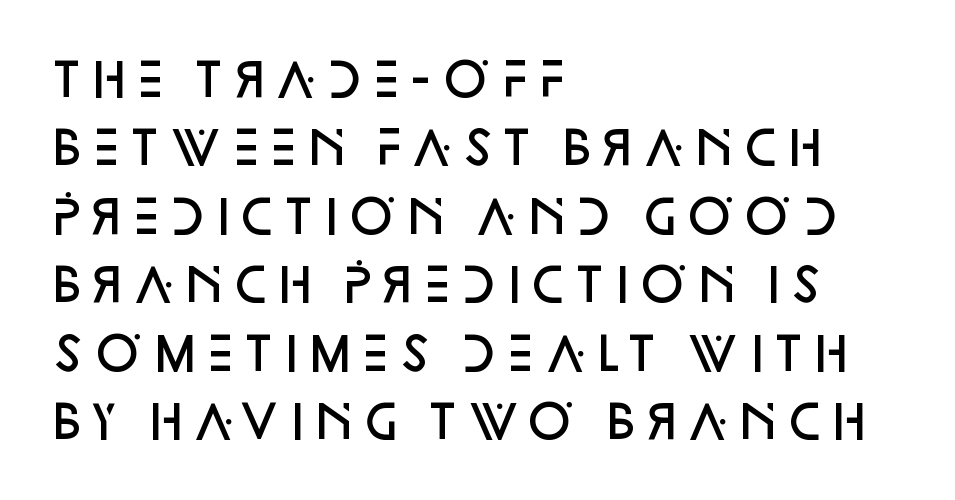
Q: Is the text bold? A: Semi-bold.
Q: Is the text italic (slanted)? A: No, it is upright.
Q: Is the typeface a serif or a sans-serif typeface? A: Sans-serif.
Q: Is the text underlined? A: No.
Q: How is the paragraph aligned? A: Left-aligned.
Q: Is the spacing between letters normal or unusually wide? A: Normal.
Q: Is the spacing between lines tight, normal or loose? A: Normal.
Q: Width (condensed, normal, or wide)? A: Normal.
Q: Stroke contrast? A: Low.
Q: x-height? A: Large.
Q: Monospaced? A: No.
